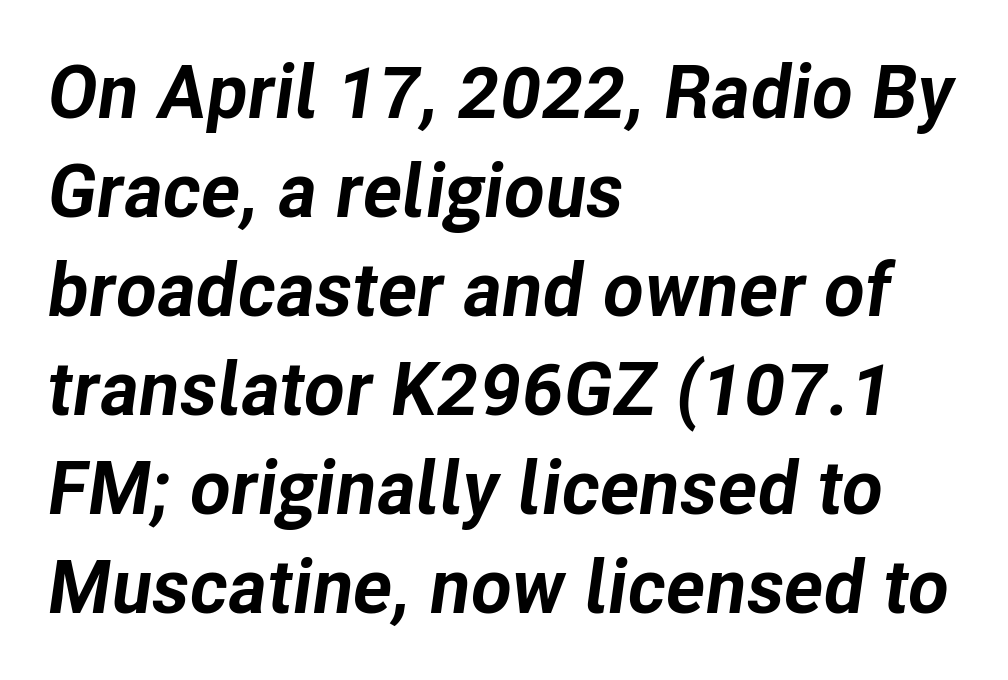
Q: Is the text bold? A: Yes.
Q: Is the text italic (slanted)? A: Yes, it leans right by about 8 degrees.
Q: Is the text underlined? A: No.
Q: How is the paragraph aligned? A: Left-aligned.
Q: Is the spacing between letters normal or unusually wide? A: Normal.
Q: Is the spacing between lines tight, normal or loose? A: Normal.
Q: Width (condensed, normal, or wide)? A: Normal.
Q: Stroke contrast? A: Low.
Q: x-height? A: Medium.
Q: Monospaced? A: No.
